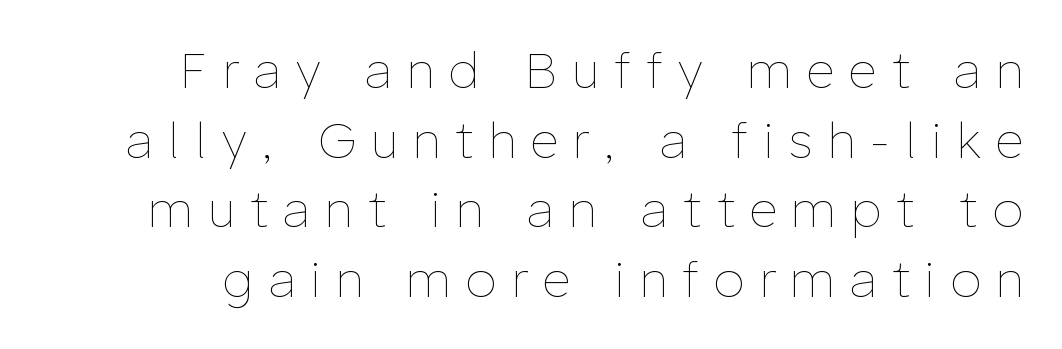
This reads as an unemphasized weight, regular at the heaviest. This sample has the flowing, uneven cadence of proportional lettering. Check the space under the baseline: it is left empty. The rendering inserts visible extra space after every character. Italic: no, the glyphs are upright roman.
